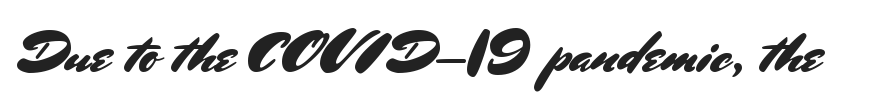
Q: Is the text italic (slanted)? A: Yes.
Q: Is the typeface a serif or a sans-serif typeface? A: Sans-serif.
Q: Is the text underlined? A: No.
Q: Is the spacing between letters normal or unusually wide? A: Normal.
Q: Width (condensed, normal, or wide)? A: Normal.
Q: Stroke contrast? A: Medium.
Q: x-height? A: Small.
Q: Monospaced? A: No.
